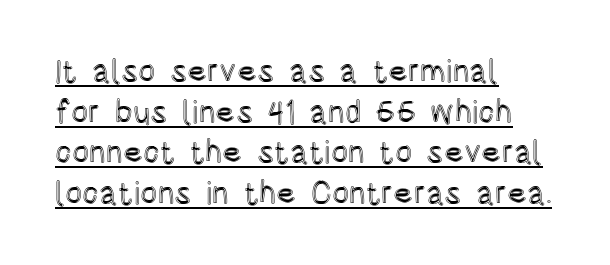
The image shows 32 px condensed type, upright; set left-aligned, normal line spacing (1.27x), normal letter spacing, underlined; a large x-height.
